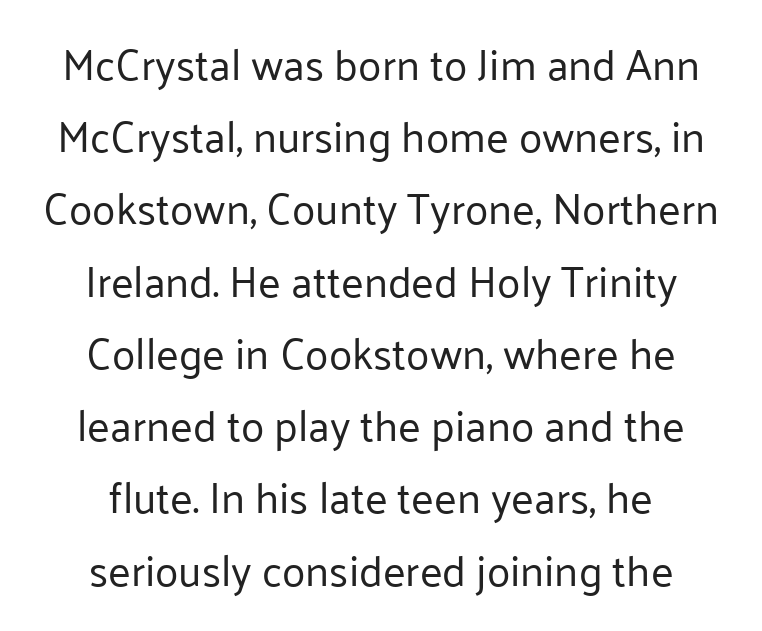
The image shows 43 px regular-weight sans-serif type, upright; set centered, normal line spacing (1.68x), normal letter spacing, not underlined; low stroke contrast and a medium x-height.
